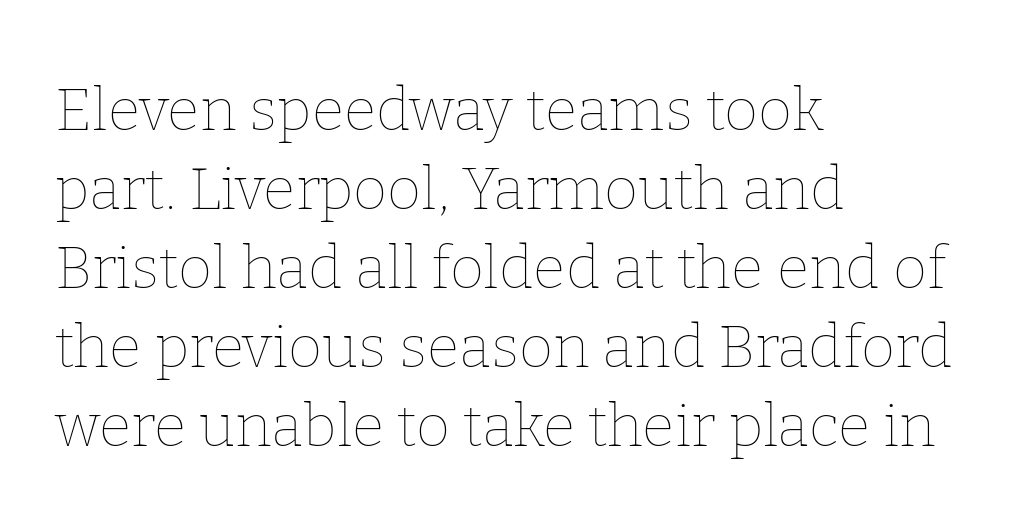
The image shows 59 px thin type, upright; set left-aligned, normal line spacing (1.34x), normal letter spacing, not underlined; low stroke contrast and a medium x-height.
